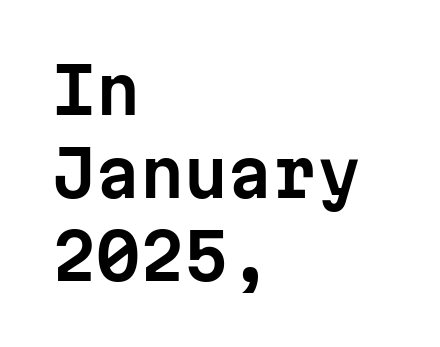
Q: Is the text italic (slanted)? A: No, it is upright.
Q: Is the typeface a serif or a sans-serif typeface? A: Sans-serif.
Q: Is the text underlined? A: No.
Q: How is the paragraph aligned? A: Left-aligned.
Q: Is the spacing between letters normal or unusually wide? A: Normal.
Q: Is the spacing between lines tight, normal or loose? A: Normal.
Q: Width (condensed, normal, or wide)? A: Normal.
Q: Stroke contrast? A: Low.
Q: x-height? A: Medium.
Q: Monospaced? A: Yes.
